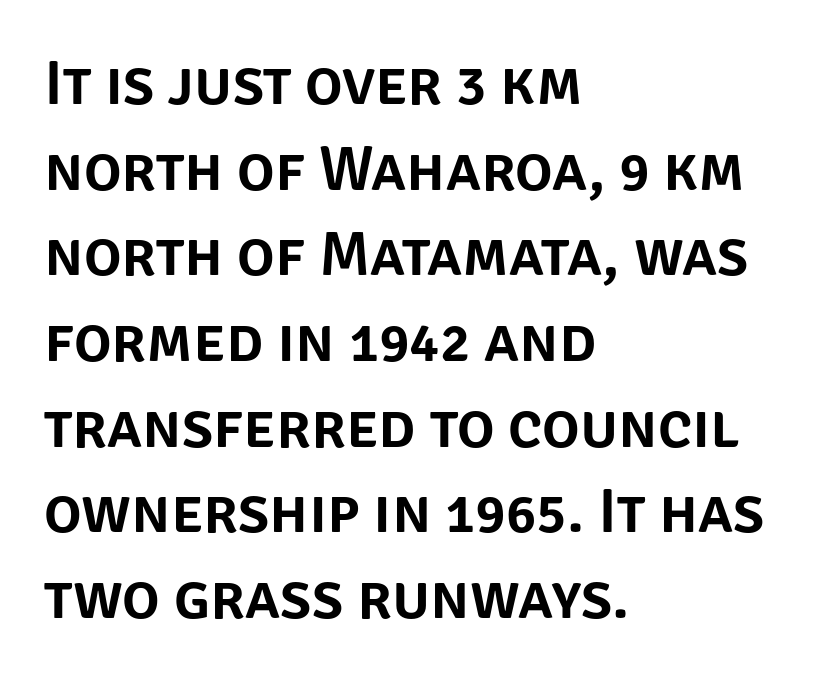
The image shows 63 px sans-serif type, upright; set left-aligned, normal line spacing (1.36x), normal letter spacing, not underlined; low stroke contrast and a large x-height.
